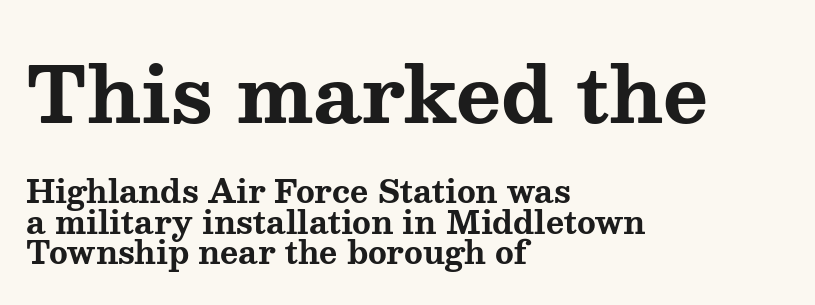
The leading is snug, giving the passage a crowded texture. Upright lettering throughout. Varying glyph widths throughout — classic text-font behaviour. The face used here is rendered with its standard letterfit.
